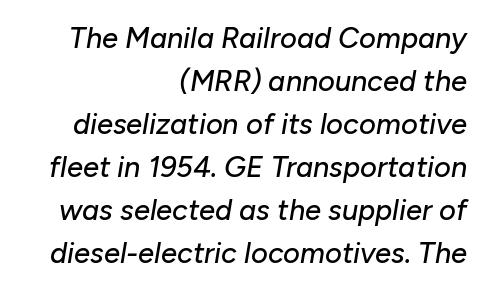
Slant detected: the letters are inclined. Lines of text with bare space underneath. Tracking value appears to be zero — textbook default spacing. Alignment: flush right. Leading: standard. The letters advance in unequal steps, a hallmark of proportional type.
